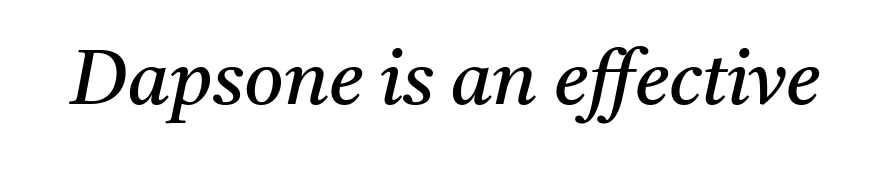
Varying glyph widths throughout — classic text-font behaviour. Nothing unusual about the tracking: characters are spaced as the font intends. Is this a sans? No — the strokes have serifs. A clean baseline with only descenders dipping below it.
